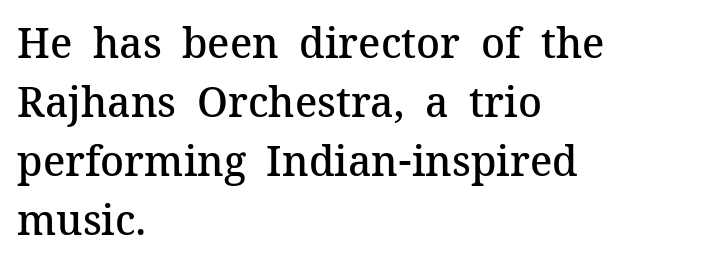
{"serif": "yes", "italic": "no", "bold": "semi", "weight": "semibold", "width": "normal", "stroke_contrast": "medium", "x_height": "medium", "monospaced": "no", "underline": "no", "align": "left", "line_spacing": "normal", "line_spacing_ratio": 1.44, "letter_spacing": "normal", "letter_spacing_em": 0.0, "glyph_px": 41}
